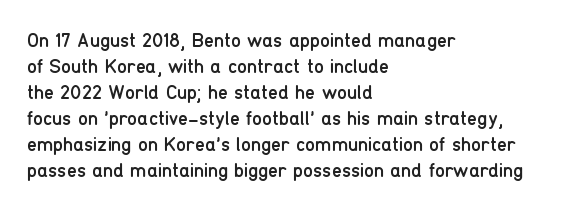
Q: Is the text bold? A: No.
Q: Is the text italic (slanted)? A: No, it is upright.
Q: Is the text underlined? A: No.
Q: How is the paragraph aligned? A: Left-aligned.
Q: Is the spacing between letters normal or unusually wide? A: Normal.
Q: Is the spacing between lines tight, normal or loose? A: Normal.
